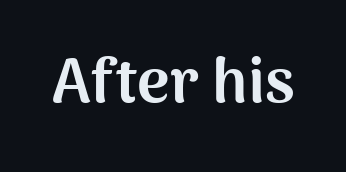
Just letters on the line, the space beneath them empty. Each word holds together tightly as a unit, with standard inter-letter gaps. Every stem runs plumb, perpendicular to the baseline. Is this a sans? Yes — the strokes have no serifs. The passage shown is typed in a proportional face where columns would drift.
